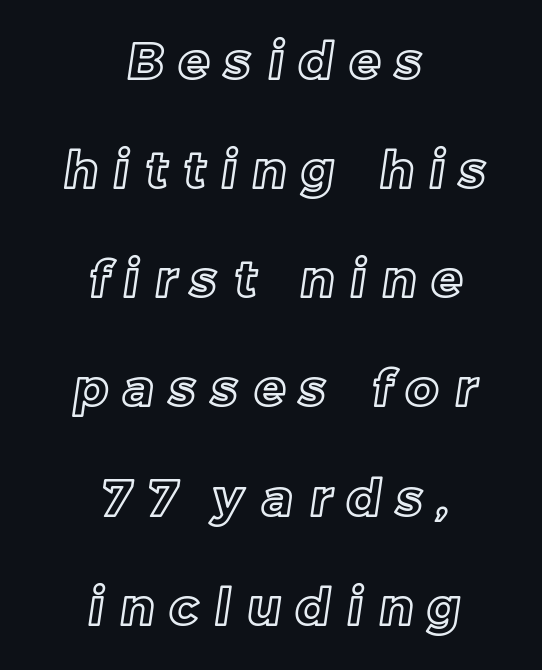
Q: Is the text underlined? A: No.
Q: How is the paragraph aligned? A: Centered.
Q: Is the spacing between letters normal or unusually wide? A: Unusually wide.
Q: Is the spacing between lines tight, normal or loose? A: Loose.
Q: Width (condensed, normal, or wide)? A: Normal.
Q: x-height? A: Medium.
Q: Monospaced? A: No.
